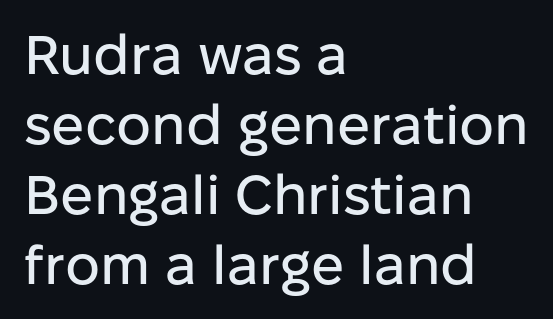
Words float on clear page, feet unadorned. Does the leading feel generous? No, just average. A sans-serif font was chosen for this passage. Unlike italic type, these characters show no tilt at all.
